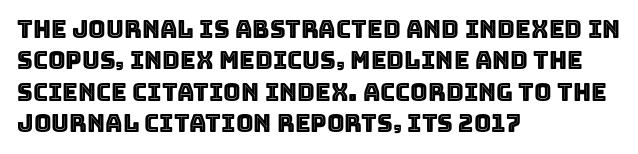
Q: Is the text italic (slanted)? A: No, it is upright.
Q: Is the text underlined? A: No.
Q: How is the paragraph aligned? A: Left-aligned.
Q: Is the spacing between letters normal or unusually wide? A: Normal.
Q: Is the spacing between lines tight, normal or loose? A: Normal.
